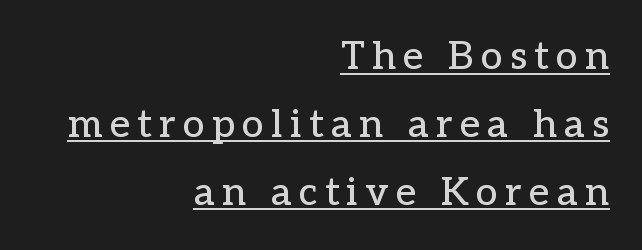
The image shows 39 px serif type, upright; set right-aligned, line spacing 1.74x, underlined; low stroke contrast and a medium x-height.
